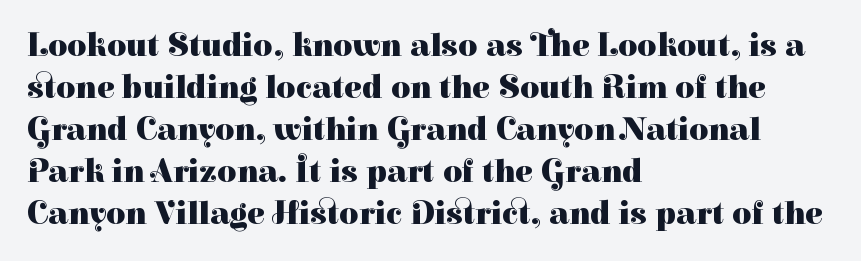
The image shows 33 px heavy serif type, upright; set left-aligned, normal line spacing (1.27x), normal letter spacing, not underlined; high stroke contrast and a medium x-height.
